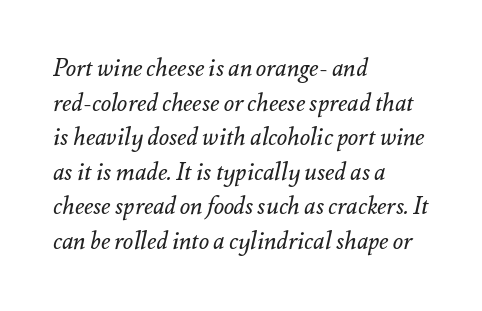
{"italic": "yes", "lean": "right", "slant_degrees": 12, "bold": "no", "underline": "no", "align": "left", "line_spacing": "normal", "line_spacing_ratio": 1.44, "letter_spacing": "normal", "letter_spacing_em": 0.0, "glyph_px": 24}
